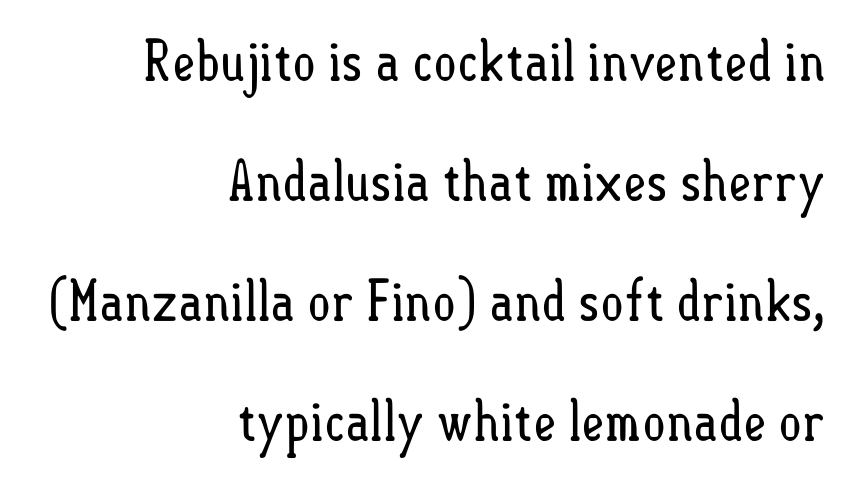
The image shows 56 px regular-weight, condensed type, upright; set right-aligned, loose line spacing (2.14x), normal letter spacing, not underlined; low stroke contrast and a small x-height.
